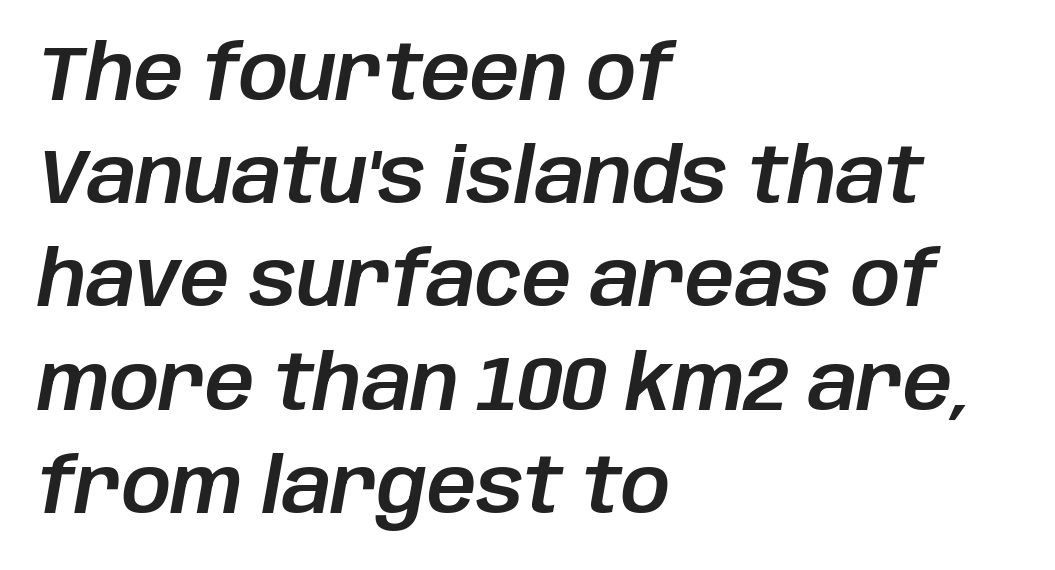
The image shows 77 px text type, italic (leaning right); set left-aligned, normal line spacing (1.34x), normal letter spacing, not underlined; low stroke contrast and a large x-height.
